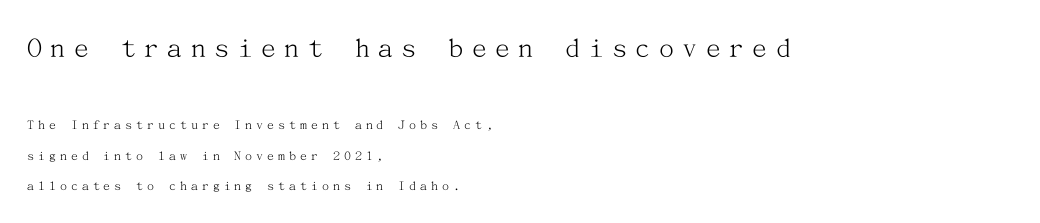
The image shows 30 px light serif type, upright; set left-aligned, loose line spacing (2.15x), unusually wide letter spacing (+0.28 em), not underlined; the first (top) block is 2.14x larger; medium stroke contrast and a medium x-height.
